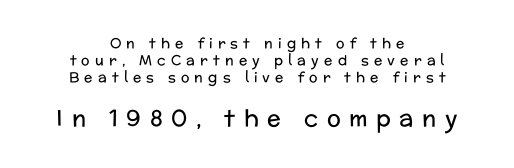
Q: Is the text bold? A: No.
Q: Is the text italic (slanted)? A: No, it is upright.
Q: Is the text underlined? A: No.
Q: How is the paragraph aligned? A: Centered.
Q: Is the spacing between letters normal or unusually wide? A: Unusually wide.
Q: Which block of text is set in a larger size, the first (top) or the second (bottom)? A: The second (bottom) one.
